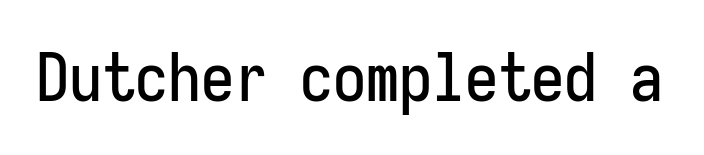
These lines are rendered in a fixed-pitch font. The letters sit at their default tracking, neither squeezed nor spread. Anything drawn beneath the words? Only blank space. Quick note: not italic, upright. The typeface chosen for these lines omits serifs.
